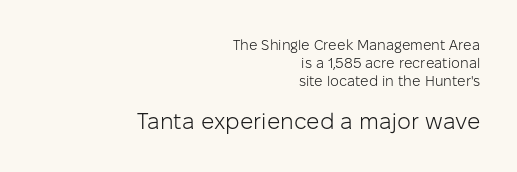
Q: Is the text bold? A: No.
Q: Is the text italic (slanted)? A: No, it is upright.
Q: Is the text underlined? A: No.
Q: How is the paragraph aligned? A: Right-aligned.
Q: Is the spacing between letters normal or unusually wide? A: Normal.
Q: Is the spacing between lines tight, normal or loose? A: Normal.
Q: Which block of text is set in a larger size, the first (top) or the second (bottom)? A: The second (bottom) one.
